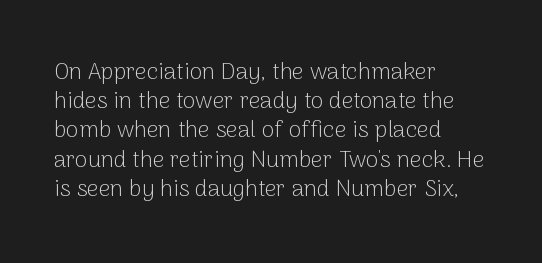
Q: Is the text bold? A: No.
Q: Is the text italic (slanted)? A: No, it is upright.
Q: Is the text underlined? A: No.
Q: How is the paragraph aligned? A: Left-aligned.
Q: Is the spacing between letters normal or unusually wide? A: Normal.
Q: Is the spacing between lines tight, normal or loose? A: Normal.
